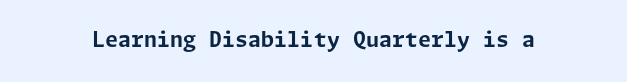
{"italic": "no", "bold": "yes", "underline": "no", "letter_spacing": "normal", "letter_spacing_em": 0.0, "glyph_px": 21}
